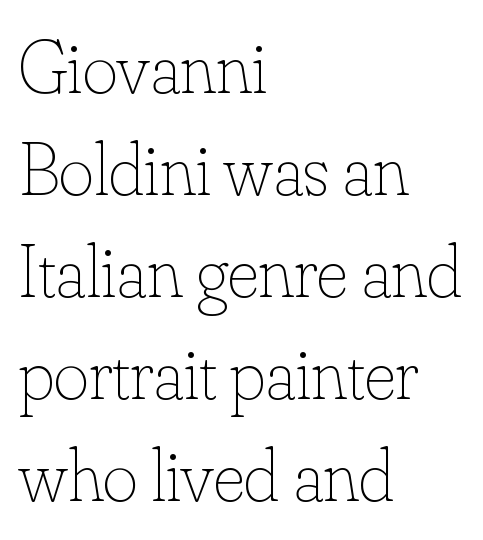
The image shows 75 px thin type, upright; set left-aligned, normal line spacing (1.36x), normal letter spacing, not underlined; low stroke contrast and a small x-height.
